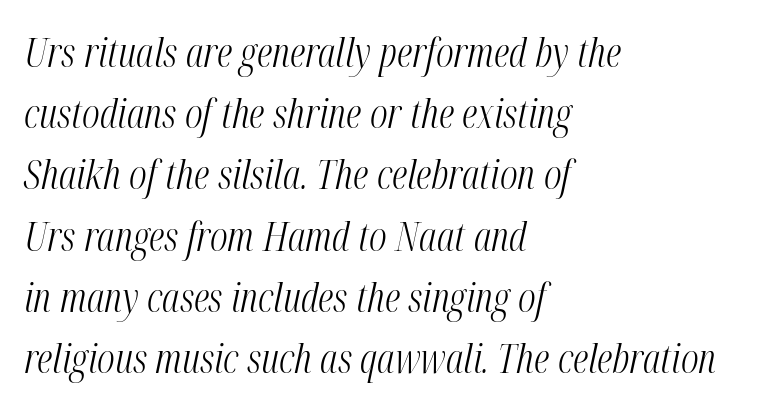
Here the designer chose a conventional face with non-uniform glyph widths. What stands out about the letter spacing? Nothing — it is the standard amount. Each line starts at the same left margin while the right side varies. Descenders hang freely into open space. No heavy texture on the line: the type isn't bold.
